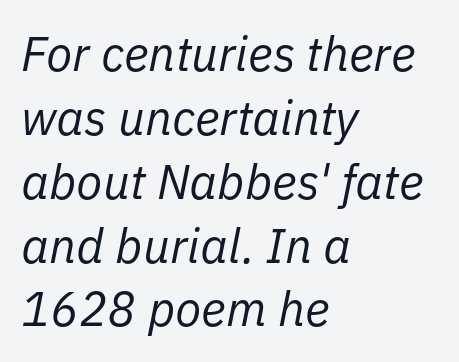
{"italic": "yes", "lean": "right", "slant_degrees": 11, "bold": "no", "weight": "regular", "width": "normal", "stroke_contrast": "low", "x_height": "medium", "monospaced": "no", "underline": "no", "align": "left", "line_spacing": "normal", "line_spacing_ratio": 1.33, "letter_spacing": "normal", "letter_spacing_em": 0.0, "glyph_px": 48}
